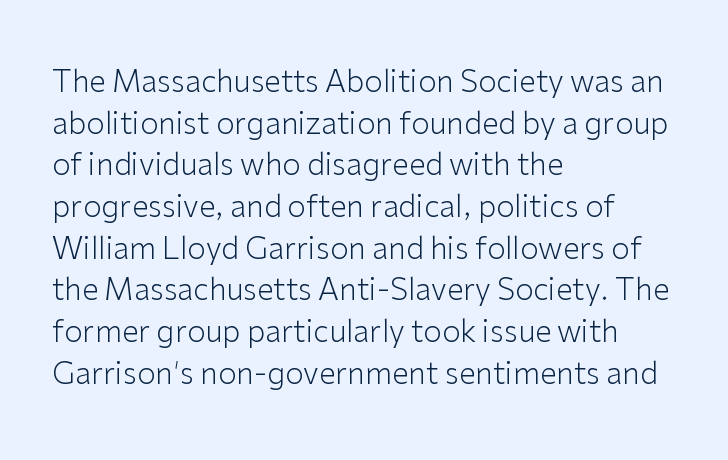
{"serif": "no", "italic": "no", "bold": "no", "weight": "light", "width": "normal", "stroke_contrast": "low", "x_height": "medium", "monospaced": "no", "underline": "no", "align": "left", "line_spacing": "normal", "line_spacing_ratio": 1.39, "letter_spacing": "normal", "letter_spacing_em": 0.0, "glyph_px": 30}
